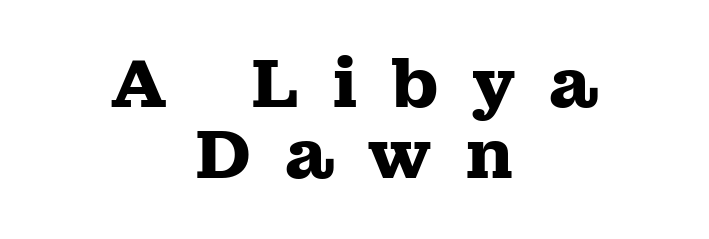
This rendering widens character spacing well past its baseline value. Small tapered or slab feet sit at the stroke ends, so this counts as serif. Ascenders rise straight up at ninety degrees. One glance says dense: line gaps are narrower than usual. These lines carry a lot of weight — the face is fully bold. Every row of glyphs is offset so its center matches the block's center.
